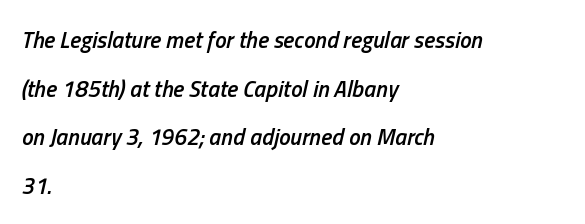
Q: Is the text bold? A: Semi-bold.
Q: Is the text italic (slanted)? A: Yes, it leans right by about 13 degrees.
Q: Is the text underlined? A: No.
Q: How is the paragraph aligned? A: Left-aligned.
Q: Is the spacing between letters normal or unusually wide? A: Normal.
Q: Is the spacing between lines tight, normal or loose? A: Loose.
